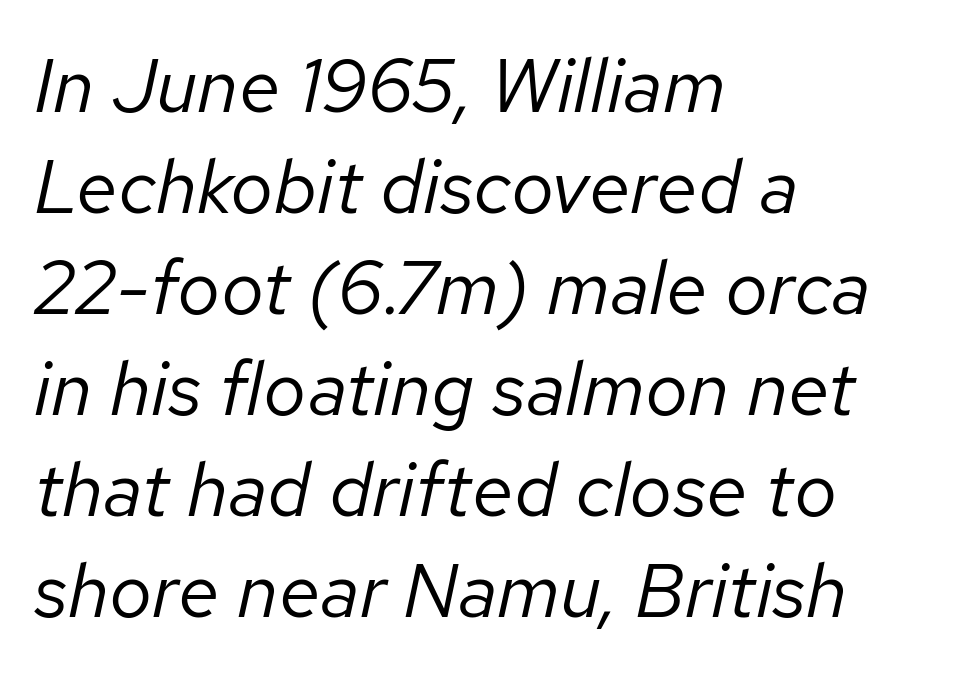
The image shows 76 px regular-weight type, italic (leaning right); set left-aligned, normal line spacing (1.33x), normal letter spacing, not underlined; low stroke contrast and a medium x-height.
